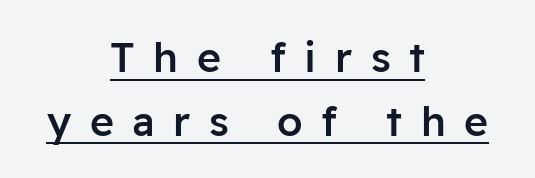
Proportional: the letters do not fall into vertical columns. Glyph-to-glyph distance is far greater than everyday printed text. Every row of glyphs is offset so its center matches the block's center. A fair bit of extra ink — the face is semibold, not bold. It's the straight-up-and-down kind of type. The rows are spaced the way most documents space them.
